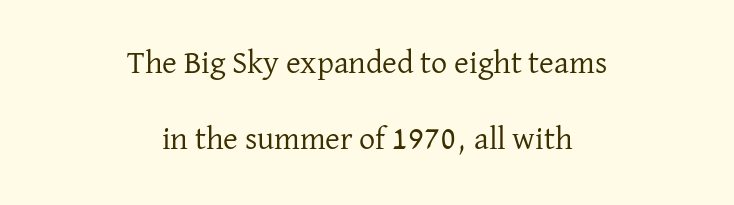
Does extra space separate the letters? No, they use regular spacing. Is there any slant? The stems are plumb. This rendering employs a face with finishing strokes, i.e., a serif. Vertical spacing — loose. The font is comparable to plain body text, perhaps lighter. Every row of glyphs is offset so its center matches the block's center.
